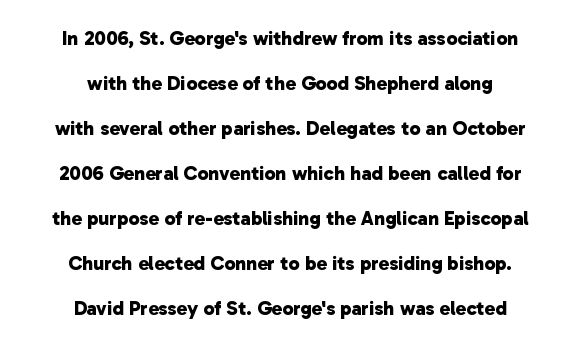
Q: Is the text bold? A: Yes.
Q: Is the text underlined? A: No.
Q: How is the paragraph aligned? A: Centered.
Q: Is the spacing between letters normal or unusually wide? A: Normal.
Q: Is the spacing between lines tight, normal or loose? A: Loose.
